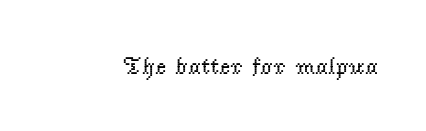
Only glyphs here, with clear space below each row. Notice how the stems are strictly vertical — no italics here. Between one letter and the next there's only the usual sliver of space. Is this a heavy cut? Hardly; it is regular or lighter.
